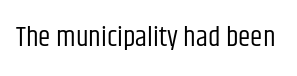
Q: Is the text bold? A: No.
Q: Is the text italic (slanted)? A: No, it is upright.
Q: Is the typeface a serif or a sans-serif typeface? A: Sans-serif.
Q: Is the text underlined? A: No.
Q: Is the spacing between letters normal or unusually wide? A: Normal.
Q: Width (condensed, normal, or wide)? A: Condensed.
Q: Stroke contrast? A: Low.
Q: x-height? A: Large.
Q: Monospaced? A: No.
